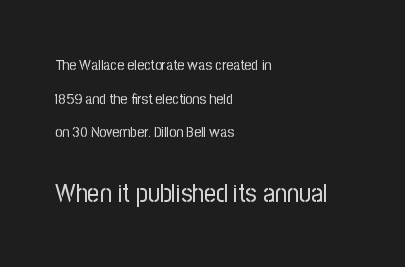
Q: Is the text bold? A: No.
Q: Is the text italic (slanted)? A: No, it is upright.
Q: Is the text underlined? A: No.
Q: How is the paragraph aligned? A: Left-aligned.
Q: Is the spacing between letters normal or unusually wide? A: Normal.
Q: Is the spacing between lines tight, normal or loose? A: Loose.
Q: Which block of text is set in a larger size, the first (top) or the second (bottom)? A: The second (bottom) one.
